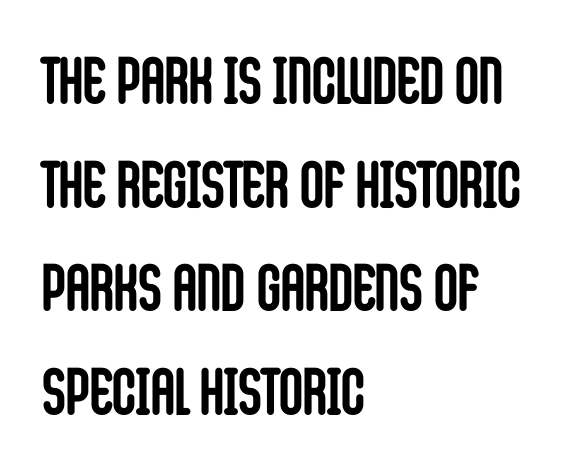
{"serif": "no", "italic": "no", "bold": "yes", "weight": "semibold", "width": "condensed", "stroke_contrast": "low", "x_height": "large", "monospaced": "no", "underline": "no", "align": "left", "line_spacing": "normal", "line_spacing_ratio": 1.57, "letter_spacing": "normal", "letter_spacing_em": 0.0, "glyph_px": 66}
